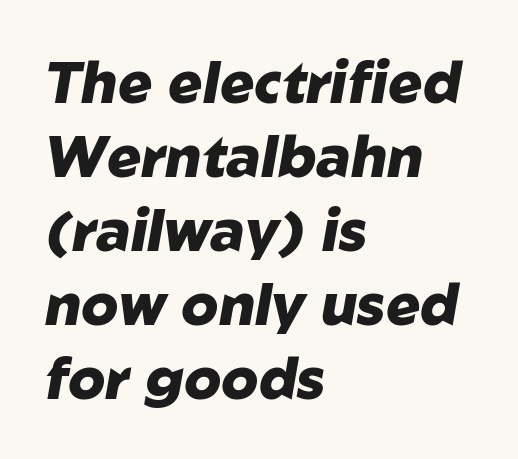
The image shows 57 px heavy type, italic (leaning right); set left-aligned, normal line spacing (1.3x), normal letter spacing, not underlined; low stroke contrast and a medium x-height.
